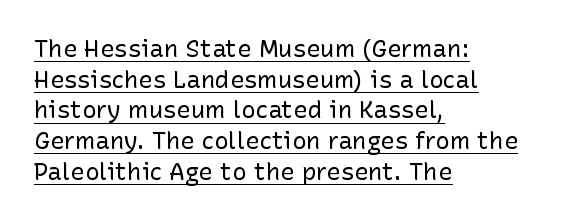
The image shows 24 px text type, upright; set left-aligned, normal line spacing (1.28x), normal letter spacing, underlined.
